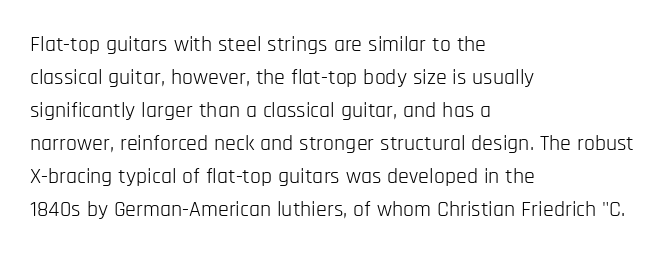
Q: Is the text bold? A: No.
Q: Is the text italic (slanted)? A: No, it is upright.
Q: Is the text underlined? A: No.
Q: How is the paragraph aligned? A: Left-aligned.
Q: Is the spacing between letters normal or unusually wide? A: Normal.
Q: Is the spacing between lines tight, normal or loose? A: Normal.
